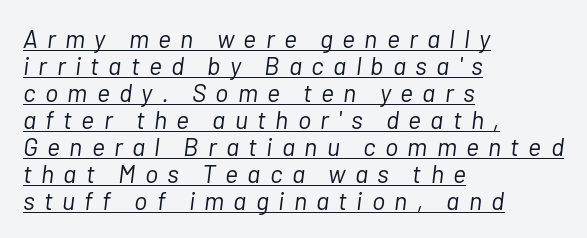
Observe the lean: these are italic letterforms. The font sits on the lighter half of the weight spectrum, regular included. The passage shown is underscored from start to finish. The type is letterspaced generously, with wide tracking. The space between consecutive lines is stingy.
